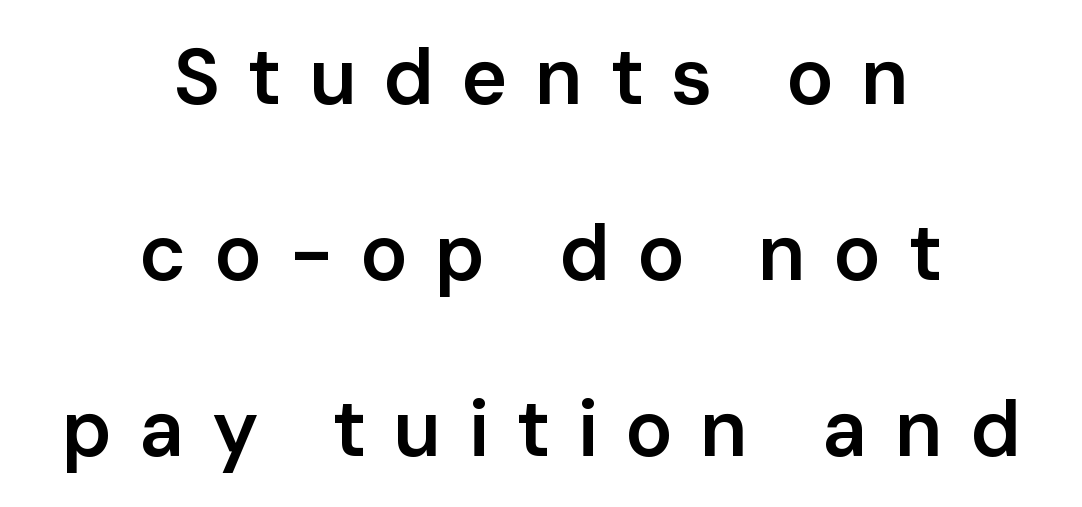
The image shows 79 px semibold sans-serif type, upright; set centered, loose line spacing (2.23x), unusually wide letter spacing (+0.34 em), not underlined; low stroke contrast and a medium x-height.
